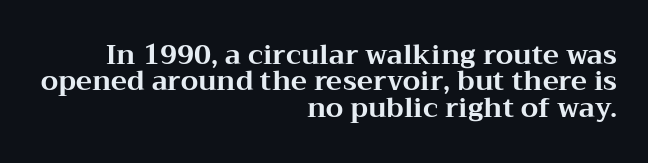
The gap between lines stays unmarked. Thick stems and heavy bowls — unmistakably bold. The type sits square on the baseline with zero lean. Caption: standard tracking, unaltered.
